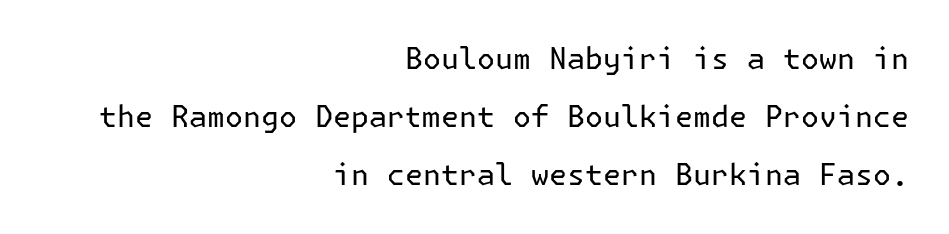
Q: Is the text bold? A: No.
Q: Is the text italic (slanted)? A: No, it is upright.
Q: Is the typeface a serif or a sans-serif typeface? A: Sans-serif.
Q: Is the text underlined? A: No.
Q: How is the paragraph aligned? A: Right-aligned.
Q: Is the spacing between letters normal or unusually wide? A: Normal.
Q: Is the spacing between lines tight, normal or loose? A: Loose.
Q: Width (condensed, normal, or wide)? A: Normal.
Q: Stroke contrast? A: Low.
Q: x-height? A: Medium.
